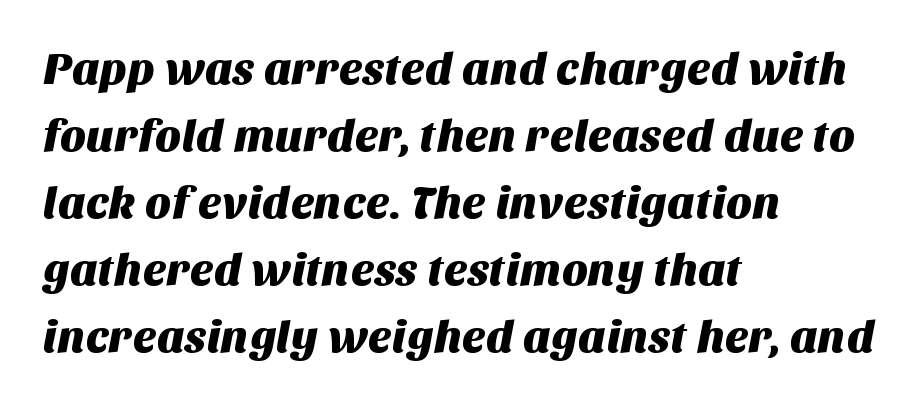
Plain, unruled lines of type. The letters carry no serifs — their stems end cleanly without finishing strokes. The block of text has a typical density, with ordinary space between rows. Is the letter spacing exaggerated? No — it looks like the ordinary default. The face used here is proportionally spaced, like ordinary book or web type.
